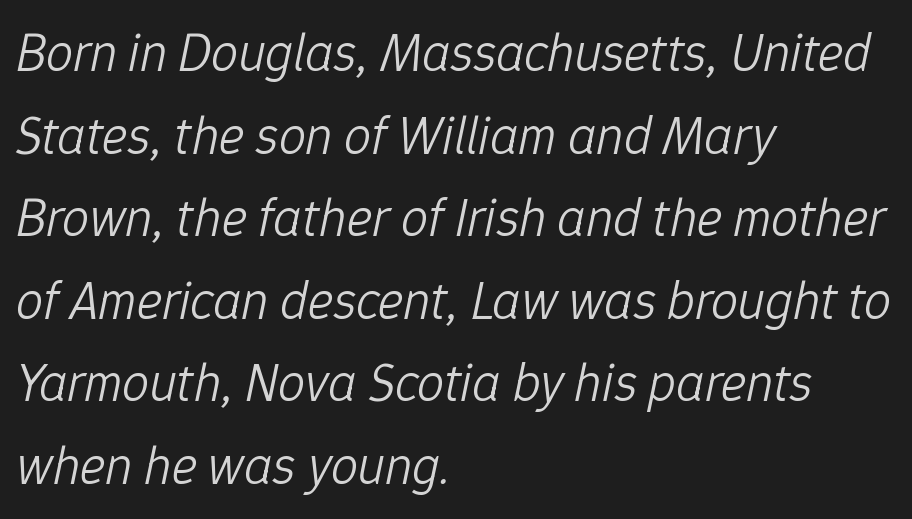
Descenders are the only things crossing below the line. Compared with ordinary roman type, these characters are visibly tilted. The horizontal fit of the characters is conventional and even. Horizontal alignment here is leftward, the default for most running prose.
